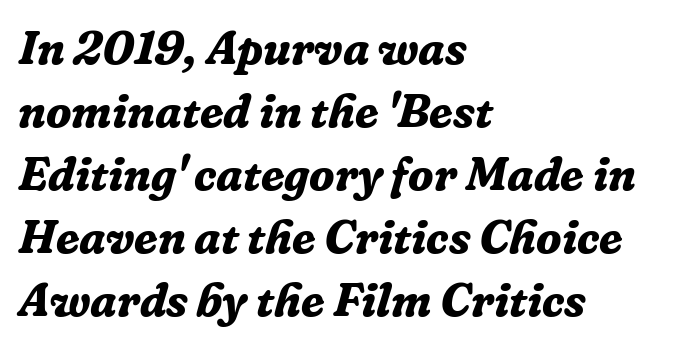
The image shows 47 px bold serif type, italic (leaning right); set left-aligned, normal line spacing (1.34x), normal letter spacing, not underlined; low stroke contrast and a medium x-height.
